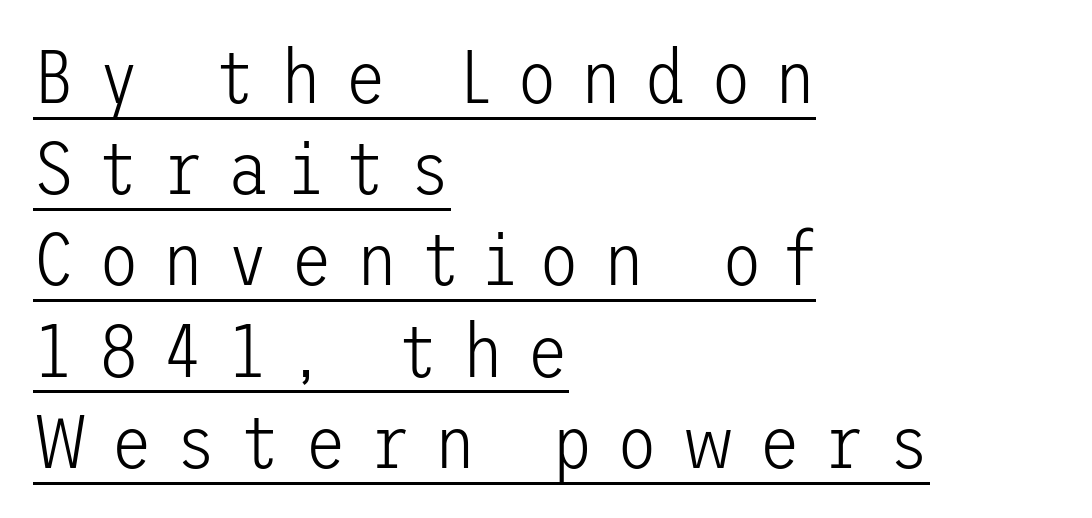
Q: Is the text bold? A: No.
Q: Is the text italic (slanted)? A: No, it is upright.
Q: Is the typeface a serif or a sans-serif typeface? A: Sans-serif.
Q: Is the text underlined? A: Yes.
Q: How is the paragraph aligned? A: Left-aligned.
Q: Is the spacing between letters normal or unusually wide? A: Unusually wide.
Q: Width (condensed, normal, or wide)? A: Normal.
Q: Stroke contrast? A: Low.
Q: x-height? A: Medium.
